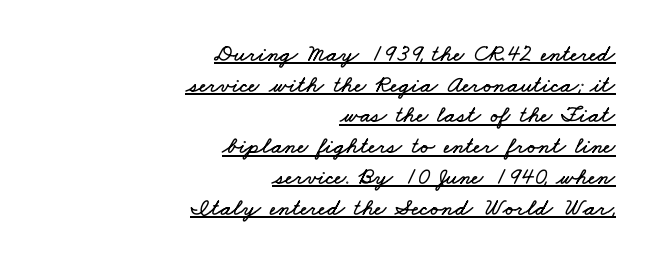
The image shows 24 px text type; set right-aligned, normal line spacing (1.28x), normal letter spacing, underlined.
